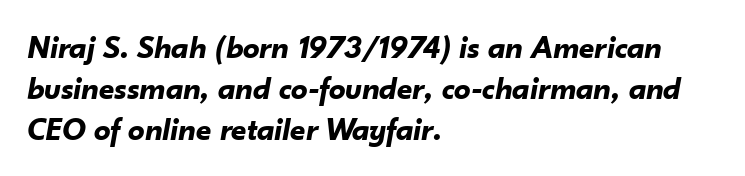
Q: Is the text bold? A: Yes.
Q: Is the text italic (slanted)? A: Yes, it leans right by about 10 degrees.
Q: Is the text underlined? A: No.
Q: How is the paragraph aligned? A: Left-aligned.
Q: Is the spacing between letters normal or unusually wide? A: Normal.
Q: Is the spacing between lines tight, normal or loose? A: Normal.
Q: Width (condensed, normal, or wide)? A: Normal.
Q: Stroke contrast? A: Low.
Q: x-height? A: Small.
Q: Monospaced? A: No.
